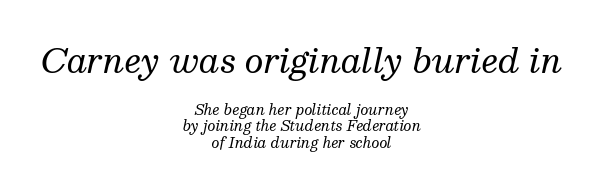
Each letter's strokes conclude with small projecting serifs. It's the slanting kind of type. A typesetter would call this proportional, since set widths differ per character. Typesetter's note — upper block bumped up in size, lower block left smaller. Is the block centered? Yes — each line is placed symmetrically about the middle.
